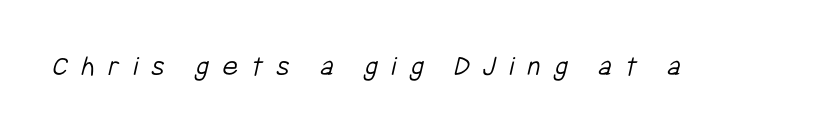
Type style note: lacks serifs. The string is rendered with underlining switched off. Between one letter and the next there's a generous, obvious gap. No extra ink here — the face is not bold.
